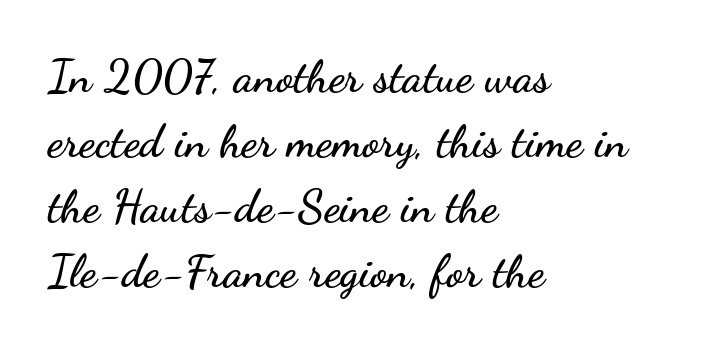
The compositor pushed each line to the left boundary. The face used here is proportionally spaced, like ordinary book or web type. The font family rendered here belongs to the sans-serif group. This rendering leaves character spacing at its baseline value.
